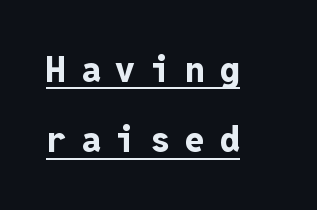
The image shows 35 px bold sans-serif type, upright, monospaced; set left-aligned, loose line spacing (2.01x), unusually wide letter spacing (+0.43 em), underlined; low stroke contrast and a medium x-height.
